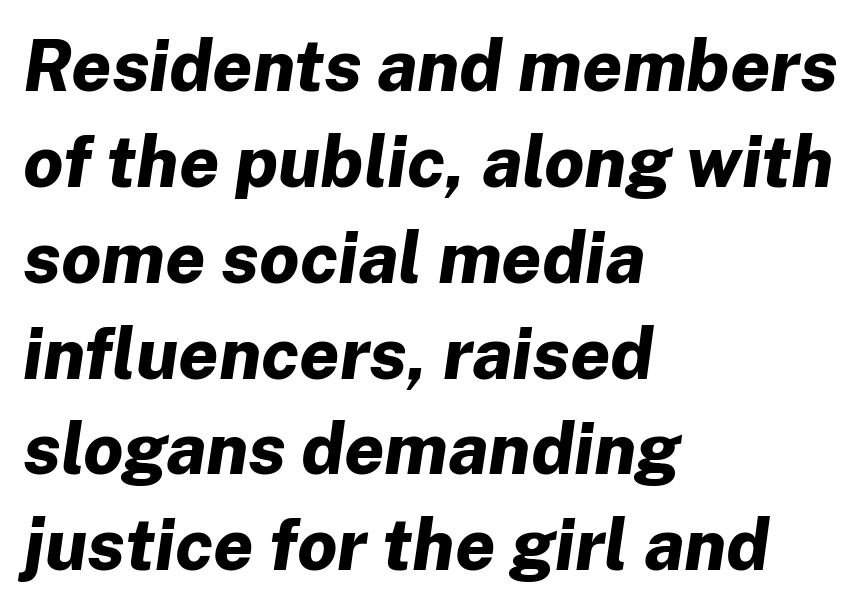
Characters follow at the spacing the type designer built in. The rendering uses a bold face; every stroke is thick and dark. The vertical gap from one line to the next is medium. Notice how the passage keeps a crisp vertical edge on the left only.
